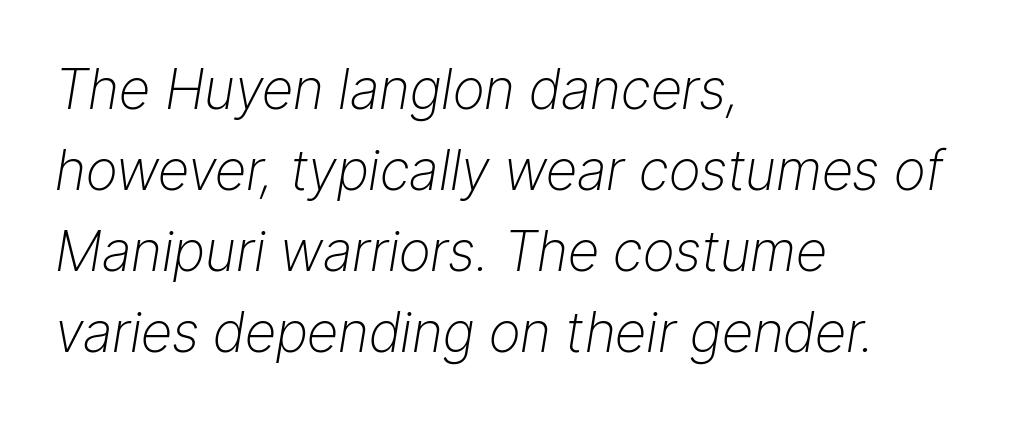
The image shows 55 px light type, italic (leaning right); set left-aligned, normal line spacing (1.47x), normal letter spacing, not underlined; low stroke contrast and a medium x-height.
